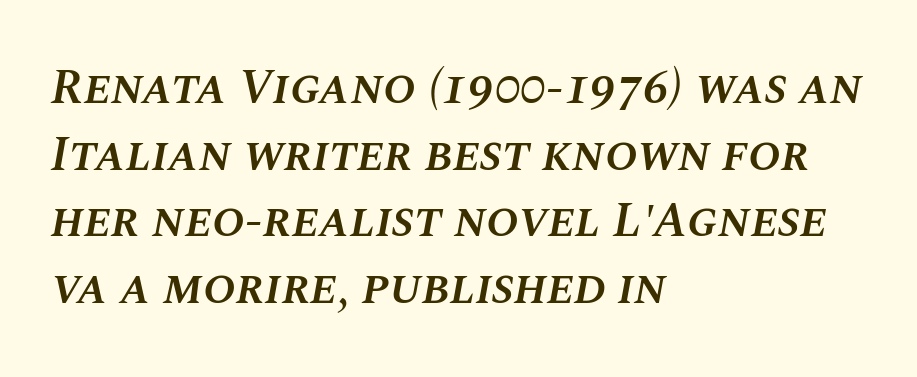
Q: Is the text bold? A: Semi-bold.
Q: Is the text italic (slanted)? A: Yes, it leans right by about 10 degrees.
Q: Is the text underlined? A: No.
Q: How is the paragraph aligned? A: Left-aligned.
Q: Is the spacing between letters normal or unusually wide? A: Normal.
Q: Is the spacing between lines tight, normal or loose? A: Normal.
Q: Width (condensed, normal, or wide)? A: Normal.
Q: Stroke contrast? A: Medium.
Q: x-height? A: Large.
Q: Monospaced? A: No.
